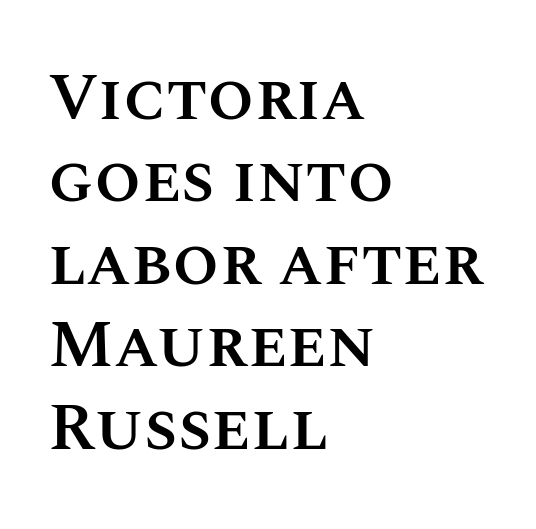
Q: Is the text bold? A: Semi-bold.
Q: Is the text italic (slanted)? A: No, it is upright.
Q: Is the text underlined? A: No.
Q: How is the paragraph aligned? A: Left-aligned.
Q: Is the spacing between letters normal or unusually wide? A: Normal.
Q: Width (condensed, normal, or wide)? A: Normal.
Q: Stroke contrast? A: Medium.
Q: x-height? A: Large.
Q: Monospaced? A: No.
